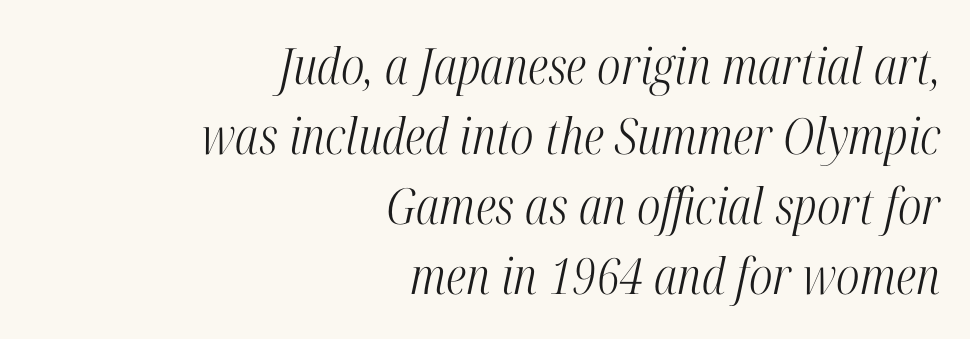
Stroke thickness stays within the range of a standard reading face or lighter. Successive baselines arrive at the customary interval. Between one letter and the next there's only the usual sliver of space. The typesetter chose a ragged-left arrangement here. Words float on clear page, feet unadorned.
